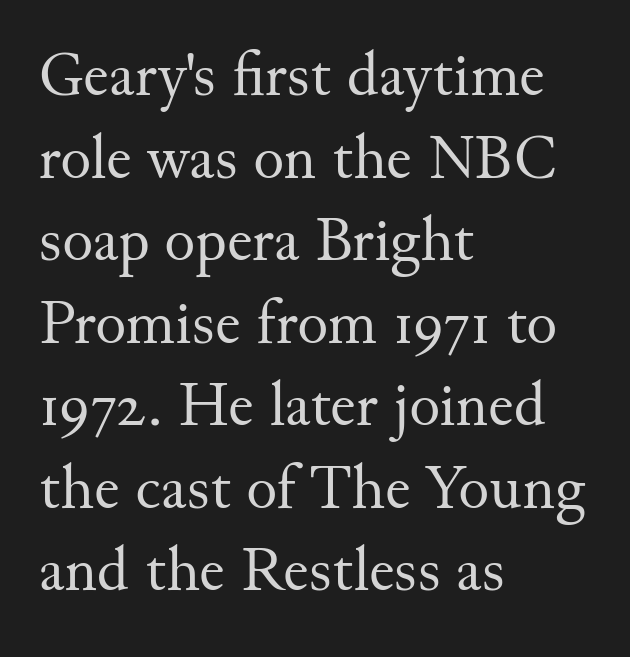
Q: Is the text bold? A: No.
Q: Is the text italic (slanted)? A: No, it is upright.
Q: Is the typeface a serif or a sans-serif typeface? A: Serif.
Q: Is the text underlined? A: No.
Q: How is the paragraph aligned? A: Left-aligned.
Q: Is the spacing between letters normal or unusually wide? A: Normal.
Q: Is the spacing between lines tight, normal or loose? A: Normal.
Q: Width (condensed, normal, or wide)? A: Normal.
Q: Stroke contrast? A: Medium.
Q: x-height? A: Small.
Q: Monospaced? A: No.
